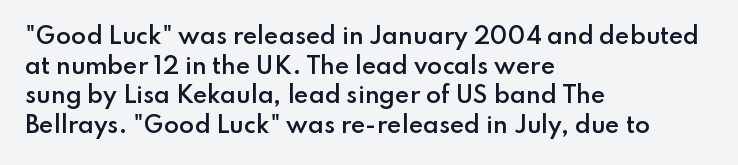
The image shows 22 px text type, upright; set left-aligned, normal line spacing (1.35x), normal letter spacing, not underlined.
